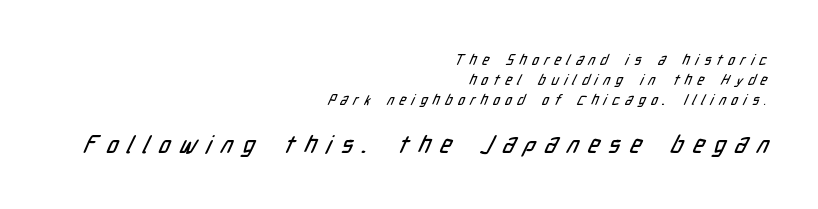
Between these two stacked blocks, the lower one wins on size. The leading is moderate, giving the passage an even texture. How are the letters spaced? Widely, with obvious added tracking. This rendering features lettering with no underline. Reading down the block, your eye finds every line finishing at a fixed right position.
